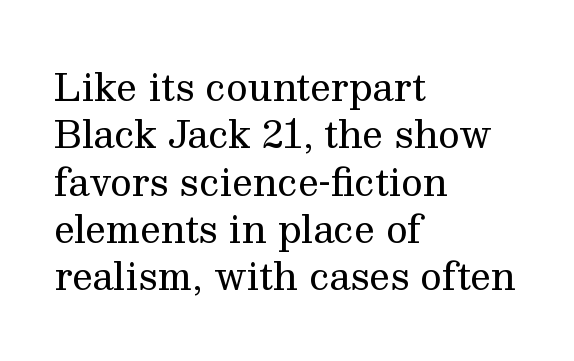
{"serif": "yes", "italic": "no", "bold": "no", "weight": "regular", "width": "normal", "stroke_contrast": "medium", "x_height": "medium", "monospaced": "no", "underline": "no", "align": "left", "line_spacing": "normal", "line_spacing_ratio": 1.28, "letter_spacing": "normal", "letter_spacing_em": 0.0, "glyph_px": 37}
